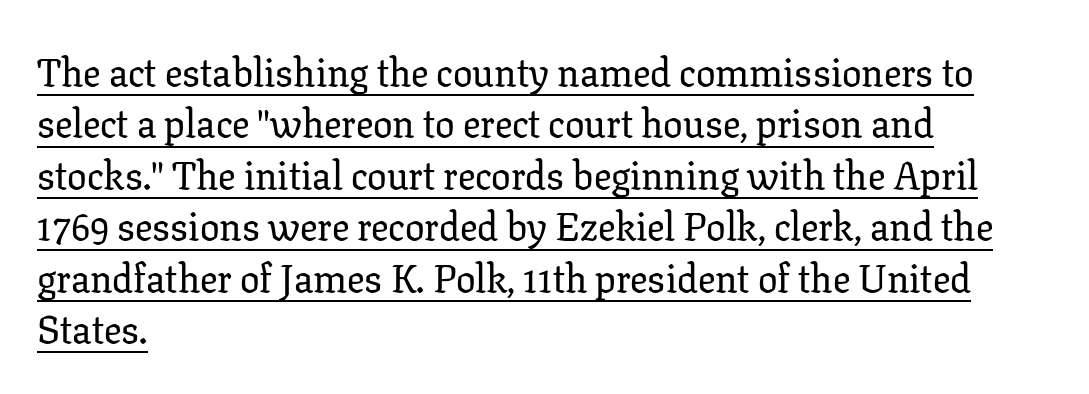
Q: Is the text italic (slanted)? A: No, it is upright.
Q: Is the typeface a serif or a sans-serif typeface? A: Serif.
Q: Is the text underlined? A: Yes.
Q: How is the paragraph aligned? A: Left-aligned.
Q: Is the spacing between letters normal or unusually wide? A: Normal.
Q: Is the spacing between lines tight, normal or loose? A: Normal.
Q: Width (condensed, normal, or wide)? A: Normal.
Q: Stroke contrast? A: Low.
Q: x-height? A: Medium.
Q: Monospaced? A: No.
